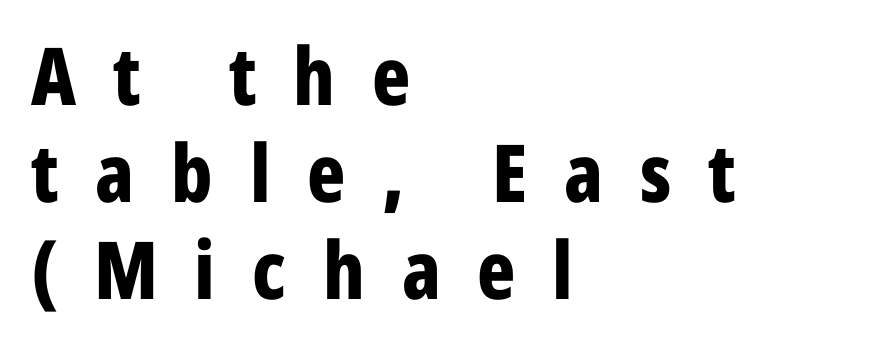
{"serif": "no", "italic": "no", "bold": "yes", "weight": "bold", "width": "condensed", "stroke_contrast": "low", "x_height": "medium", "monospaced": "no", "underline": "no", "align": "left", "line_spacing_ratio": 1.21, "letter_spacing": "wide", "letter_spacing_em": 0.46, "glyph_px": 80}
